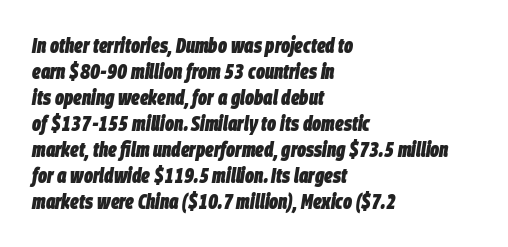
The image shows 21 px bold type, italic (leaning right); set left-aligned, line spacing 1.24x, normal letter spacing, not underlined.
